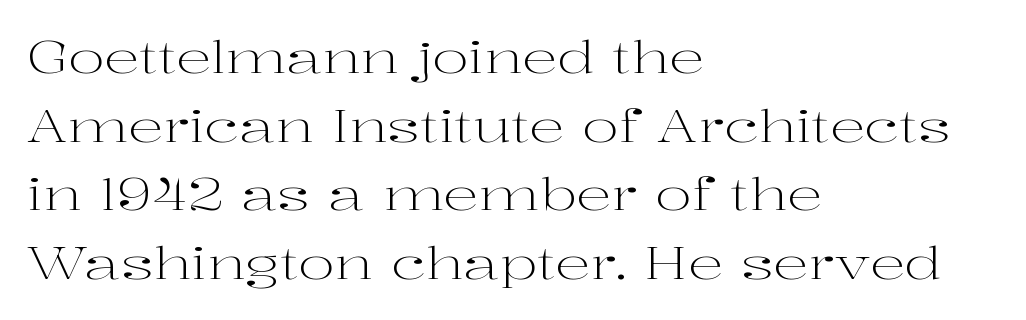
The image shows 44 px light, wide serif type, upright; set left-aligned, normal line spacing (1.56x), normal letter spacing, not underlined; high stroke contrast and a medium x-height.
